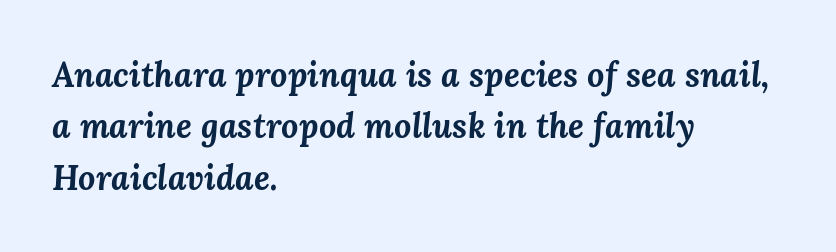
Tall strokes in this sample are angled rather than plumb. Looks like regular typesetting: each glyph gets only the width it needs. Each word holds together tightly as a unit, with standard inter-letter gaps. Typographic density is high because the face is bold. Unmarked baselines from the first word to the last.
